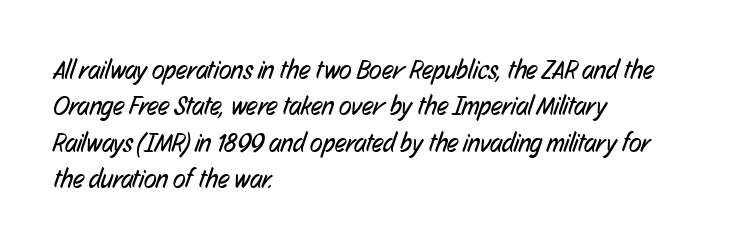
Each line starts at the same left margin while the right side varies. Regarding leading, the lines here are spaced in the standard way. No chunkiness to these letters — they're not bold. The face used here is rendered with its standard letterfit.
